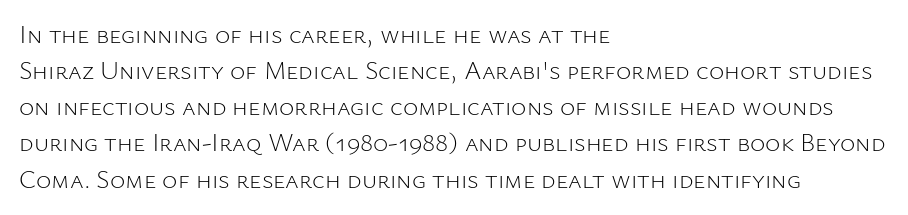
Teacher's note: observe the even left margin — that is flush-left alignment. Students, note that the glyphs here touch the page at normal intervals. Do the letters lean? They stand straight. Descenders hang freely into open space. Stem width sits at or under what a default text font uses.
